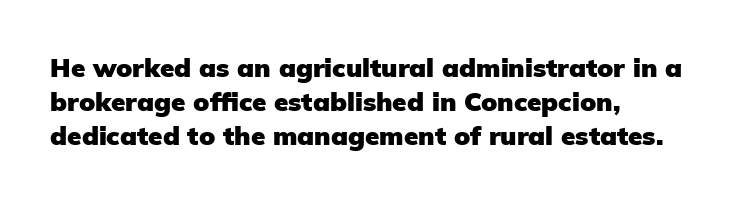
Q: Is the text bold? A: Yes.
Q: Is the text italic (slanted)? A: No, it is upright.
Q: Is the text underlined? A: No.
Q: How is the paragraph aligned? A: Left-aligned.
Q: Is the spacing between letters normal or unusually wide? A: Normal.
Q: Is the spacing between lines tight, normal or loose? A: Normal.
